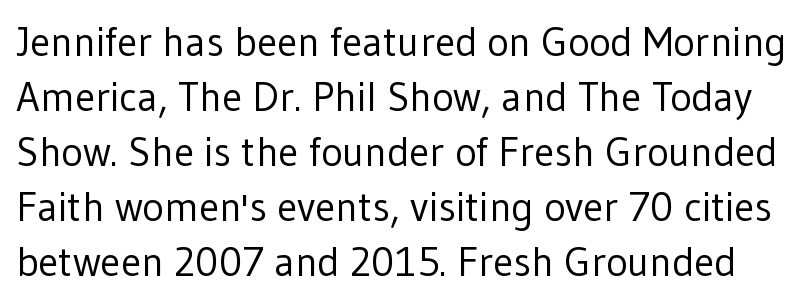
Anything drawn beneath the words? Only blank space. This rendering employs a face without finishing strokes, i.e., a sans-serif. The letterforms sit at book weight or below. The block of text has a typical density, with ordinary space between rows.
